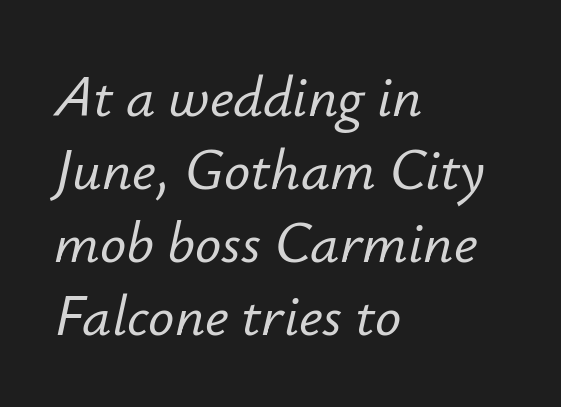
Q: Is the text italic (slanted)? A: Yes, it leans right by about 12 degrees.
Q: Is the text underlined? A: No.
Q: How is the paragraph aligned? A: Left-aligned.
Q: Is the spacing between letters normal or unusually wide? A: Normal.
Q: Is the spacing between lines tight, normal or loose? A: Normal.
Q: Width (condensed, normal, or wide)? A: Normal.
Q: Stroke contrast? A: Low.
Q: x-height? A: Small.
Q: Monospaced? A: No.
